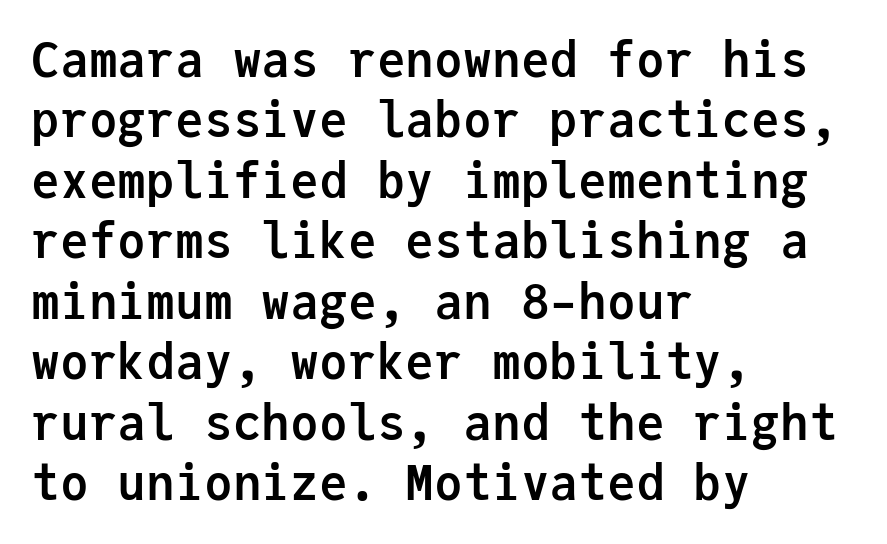
Q: Is the text bold? A: Yes.
Q: Is the text italic (slanted)? A: No, it is upright.
Q: Is the typeface a serif or a sans-serif typeface? A: Sans-serif.
Q: Is the text underlined? A: No.
Q: How is the paragraph aligned? A: Left-aligned.
Q: Is the spacing between letters normal or unusually wide? A: Normal.
Q: Is the spacing between lines tight, normal or loose? A: Normal.
Q: Width (condensed, normal, or wide)? A: Normal.
Q: Stroke contrast? A: Low.
Q: x-height? A: Medium.
Q: Monospaced? A: Yes.
